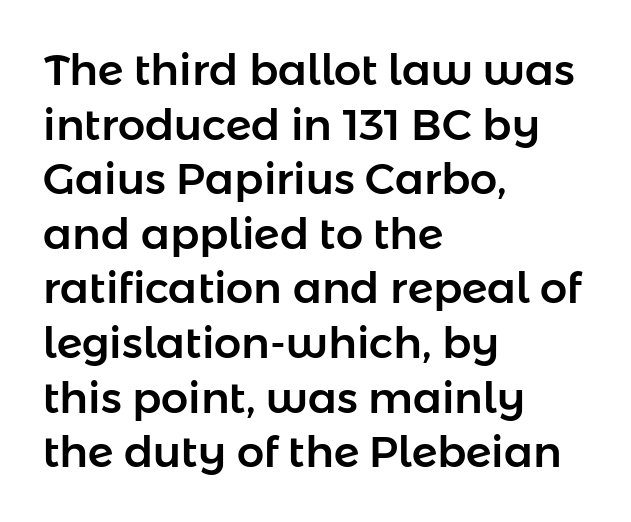
Q: Is the text italic (slanted)? A: No, it is upright.
Q: Is the typeface a serif or a sans-serif typeface? A: Sans-serif.
Q: Is the text underlined? A: No.
Q: How is the paragraph aligned? A: Left-aligned.
Q: Is the spacing between letters normal or unusually wide? A: Normal.
Q: Is the spacing between lines tight, normal or loose? A: Normal.
Q: Width (condensed, normal, or wide)? A: Normal.
Q: Stroke contrast? A: Low.
Q: x-height? A: Medium.
Q: Monospaced? A: No.
